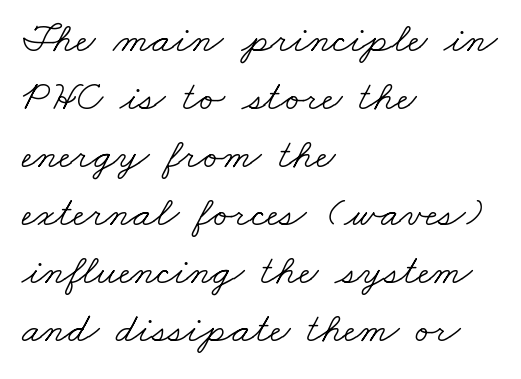
Is there much room between lines? A standard amount, neither cramped nor airy. Is the type heavy? It reads as light-to-regular instead. These lines are rendered in a variable-pitch font. The setting favours the left margin, as ordinary paragraphs usually do. The baseline area is clear. The passage shown is typeset with a serif family.
